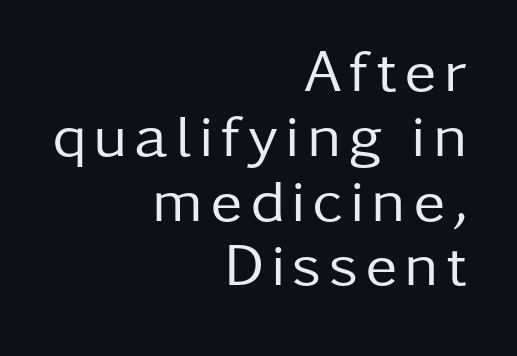
Q: Is the text bold? A: No.
Q: Is the text italic (slanted)? A: No, it is upright.
Q: Is the typeface a serif or a sans-serif typeface? A: Sans-serif.
Q: Is the text underlined? A: No.
Q: How is the paragraph aligned? A: Right-aligned.
Q: Is the spacing between lines tight, normal or loose? A: Tight.
Q: Width (condensed, normal, or wide)? A: Normal.
Q: Stroke contrast? A: Low.
Q: x-height? A: Medium.
Q: Monospaced? A: No.
